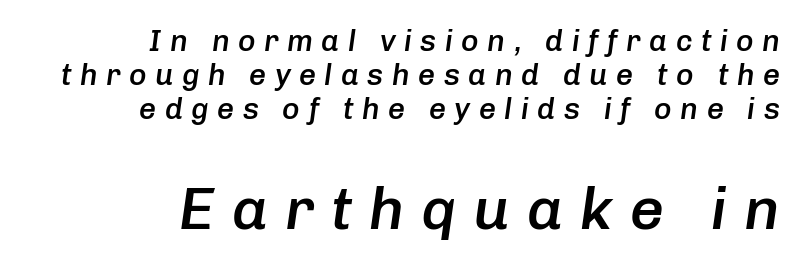
The image shows 60 px semibold type, italic (leaning right); set right-aligned, tight line spacing (1.13x), unusually wide letter spacing (+0.28 em), not underlined; the second (bottom) block is 2.0x larger; low stroke contrast and a medium x-height.
